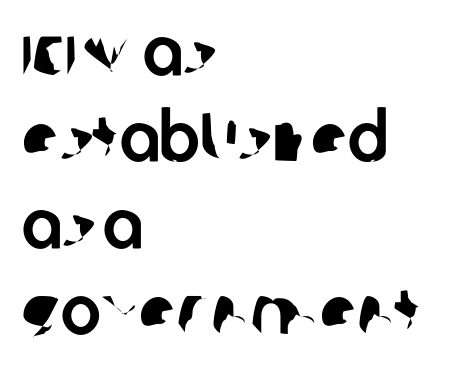
{"serif": "no", "width": "normal", "stroke_contrast": "low", "x_height": "large", "monospaced": "no", "underline": "no", "align": "left", "line_spacing": "normal", "line_spacing_ratio": 1.27, "letter_spacing": "normal", "letter_spacing_em": 0.0, "glyph_px": 68}
